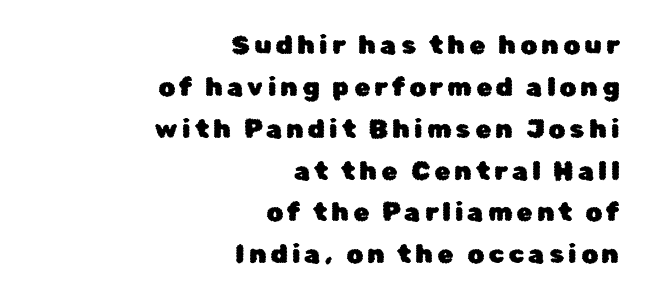
{"italic": "no", "underline": "no", "align": "right", "line_spacing": "normal", "line_spacing_ratio": 1.61, "glyph_px": 26}
